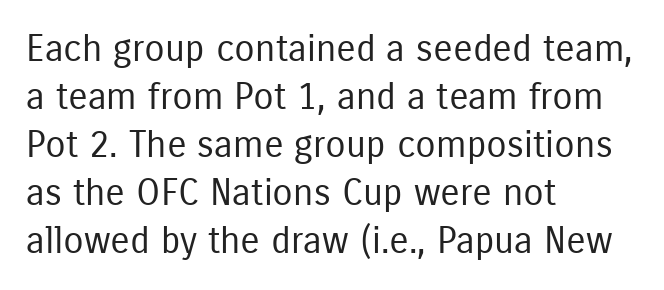
{"serif": "no", "italic": "no", "bold": "no", "weight": "regular", "width": "condensed", "stroke_contrast": "low", "x_height": "medium", "monospaced": "no", "underline": "no", "align": "left", "line_spacing": "normal", "line_spacing_ratio": 1.3, "letter_spacing": "normal", "letter_spacing_em": 0.0, "glyph_px": 37}
